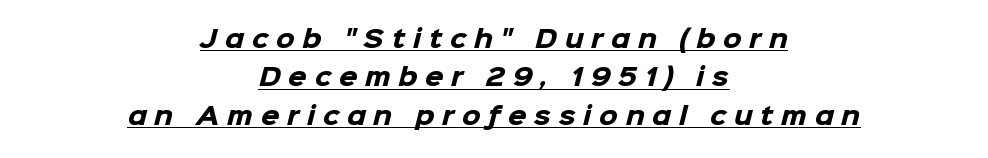
Q: Is the text bold? A: Yes.
Q: Is the text underlined? A: Yes.
Q: How is the paragraph aligned? A: Centered.
Q: Is the spacing between letters normal or unusually wide? A: Unusually wide.
Q: Is the spacing between lines tight, normal or loose? A: Normal.
